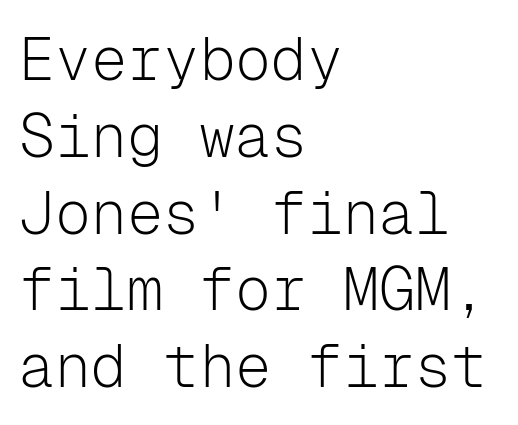
In terms of letterform style, serifs are entirely absent. The lettering stays uniformly vertical, giving the passage a roman look. The letters sit at their default tracking, neither squeezed nor spread. Vertical spacing — default. One-word summary of the alignment: left. Decoration check: the copy has no underline.
